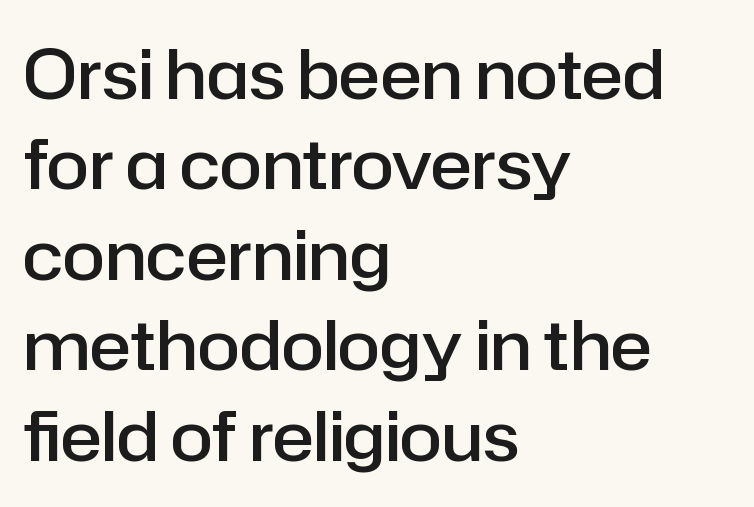
The image shows 69 px semibold sans-serif type, upright; set left-aligned, normal line spacing (1.31x), normal letter spacing, not underlined; low stroke contrast and a medium x-height.
